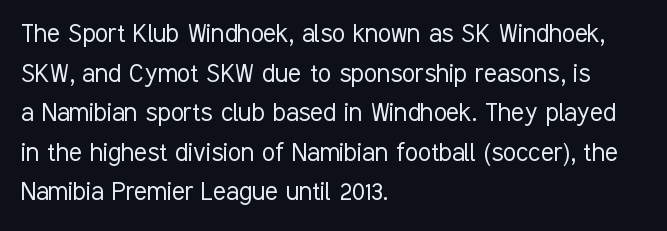
Ordinary non-slanted type is in use. A bare baseline throughout the passage. The line-height multiplier appears to be the usual default. If you drew a ruler down the left edge, every line would touch it. The weight tops out at a normal text grade.
